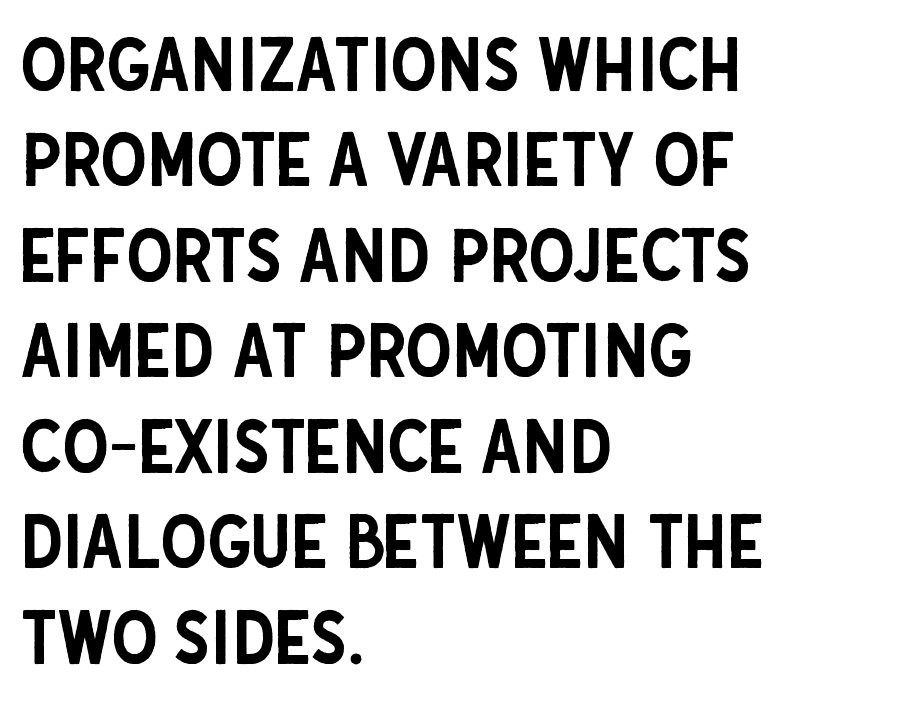
Q: Is the text italic (slanted)? A: No, it is upright.
Q: Is the typeface a serif or a sans-serif typeface? A: Sans-serif.
Q: Is the text underlined? A: No.
Q: How is the paragraph aligned? A: Left-aligned.
Q: Is the spacing between letters normal or unusually wide? A: Normal.
Q: Is the spacing between lines tight, normal or loose? A: Normal.
Q: Width (condensed, normal, or wide)? A: Condensed.
Q: Stroke contrast? A: Low.
Q: x-height? A: Large.
Q: Monospaced? A: No.
